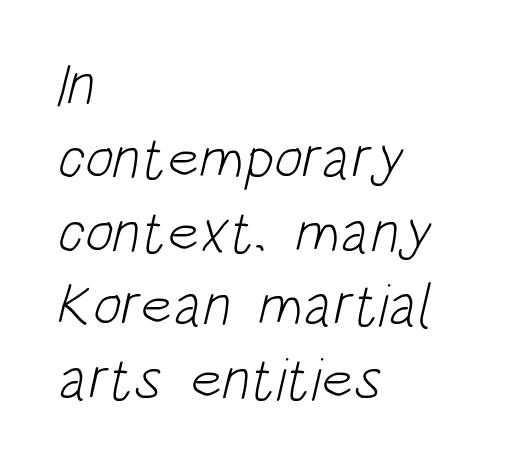
{"serif": "no", "bold": "no", "weight": "light", "width": "condensed", "stroke_contrast": "low", "x_height": "large", "monospaced": "no", "underline": "no", "align": "left", "line_spacing_ratio": 1.23, "letter_spacing": "normal", "letter_spacing_em": 0.0, "glyph_px": 60}
